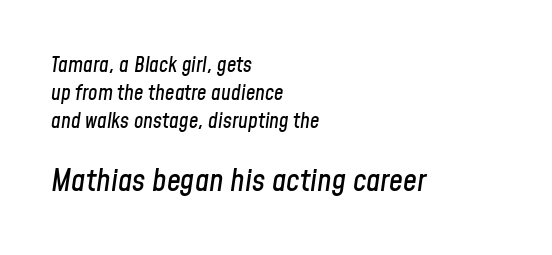
The image shows 31 px condensed type, italic (leaning right); set left-aligned, normal line spacing (1.33x), normal letter spacing, not underlined; the second (bottom) block is 1.48x larger; low stroke contrast and a medium x-height.
